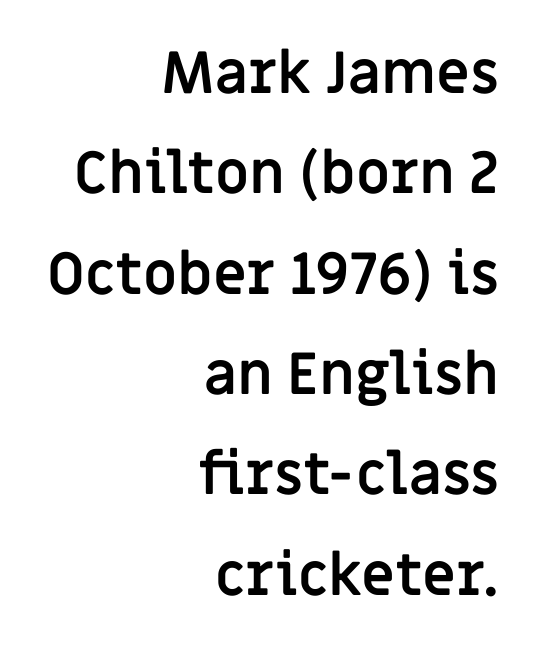
Q: Is the text bold? A: Yes.
Q: Is the text italic (slanted)? A: No, it is upright.
Q: Is the typeface a serif or a sans-serif typeface? A: Sans-serif.
Q: Is the text underlined? A: No.
Q: How is the paragraph aligned? A: Right-aligned.
Q: Is the spacing between letters normal or unusually wide? A: Normal.
Q: Width (condensed, normal, or wide)? A: Normal.
Q: Stroke contrast? A: Low.
Q: x-height? A: Large.
Q: Monospaced? A: No.
